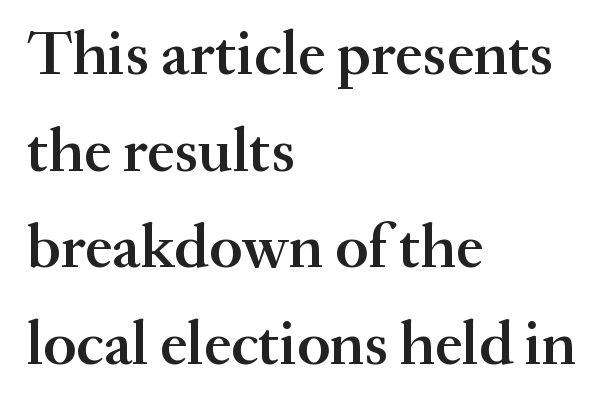
{"serif": "yes", "italic": "no", "bold": "semi", "weight": "semibold", "width": "normal", "stroke_contrast": "medium", "x_height": "small", "monospaced": "no", "underline": "no", "align": "left", "line_spacing": "normal", "line_spacing_ratio": 1.56, "letter_spacing": "normal", "letter_spacing_em": 0.0, "glyph_px": 62}
